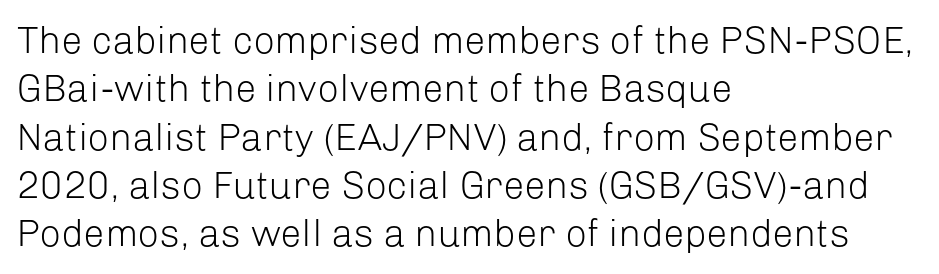
{"serif": "no", "italic": "no", "bold": "no", "weight": "light", "width": "normal", "stroke_contrast": "low", "x_height": "medium", "monospaced": "no", "underline": "no", "align": "left", "line_spacing": "normal", "line_spacing_ratio": 1.27, "letter_spacing": "normal", "letter_spacing_em": 0.0, "glyph_px": 38}
